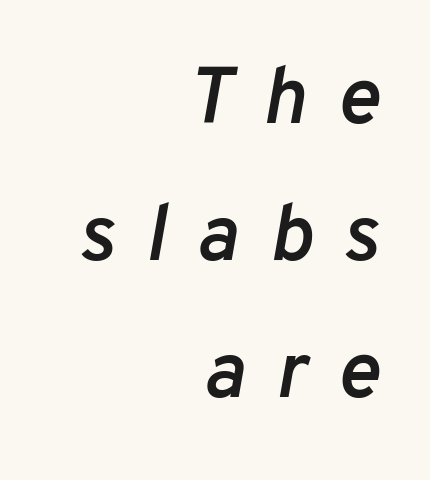
Q: Is the text bold? A: Semi-bold.
Q: Is the text italic (slanted)? A: Yes, it leans right by about 10 degrees.
Q: Is the text underlined? A: No.
Q: How is the paragraph aligned? A: Right-aligned.
Q: Is the spacing between letters normal or unusually wide? A: Unusually wide.
Q: Width (condensed, normal, or wide)? A: Normal.
Q: Stroke contrast? A: Low.
Q: x-height? A: Medium.
Q: Monospaced? A: No.
